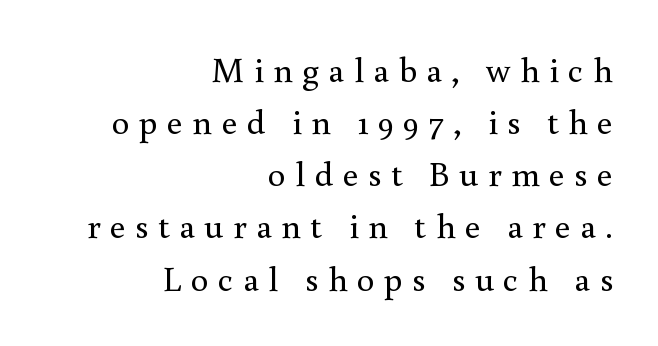
{"serif": "yes", "italic": "no", "bold": "no", "weight": "regular", "width": "normal", "x_height": "small", "monospaced": "no", "underline": "no", "align": "right", "line_spacing": "normal", "line_spacing_ratio": 1.49, "letter_spacing": "wide", "letter_spacing_em": 0.27, "glyph_px": 35}
